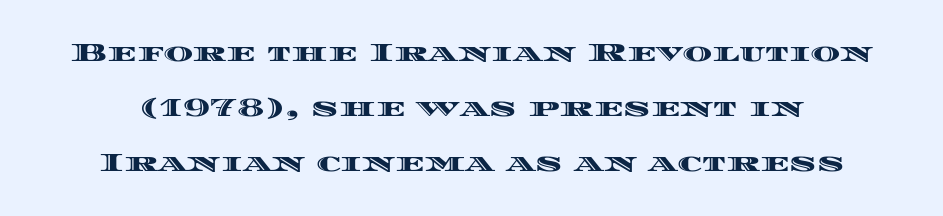
Q: Is the text italic (slanted)? A: No, it is upright.
Q: Is the text underlined? A: No.
Q: Is the spacing between letters normal or unusually wide? A: Normal.
Q: Is the spacing between lines tight, normal or loose? A: Loose.
